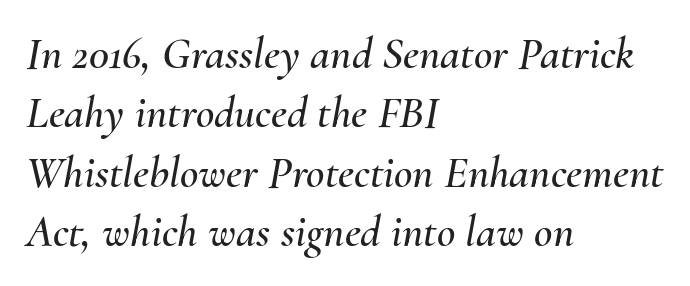
{"italic": "yes", "lean": "right", "slant_degrees": 10, "width": "normal", "stroke_contrast": "medium", "x_height": "small", "monospaced": "no", "underline": "no", "align": "left", "line_spacing": "normal", "line_spacing_ratio": 1.32, "letter_spacing": "normal", "letter_spacing_em": 0.0, "glyph_px": 45}
